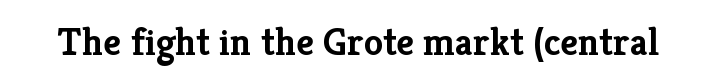
{"serif": "yes", "italic": "no", "bold": "yes", "weight": "semibold", "width": "normal", "stroke_contrast": "low", "x_height": "medium", "monospaced": "no", "underline": "no", "letter_spacing": "normal", "letter_spacing_em": 0.0, "glyph_px": 39}
